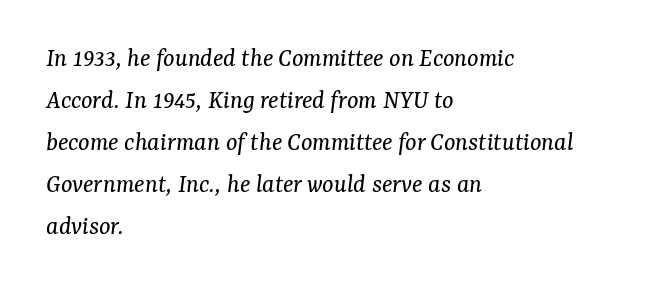
{"italic": "yes", "lean": "right", "slant_degrees": 7, "bold": "no", "underline": "no", "align": "left", "line_spacing": "normal", "line_spacing_ratio": 1.56, "letter_spacing": "normal", "letter_spacing_em": 0.0, "glyph_px": 27}
